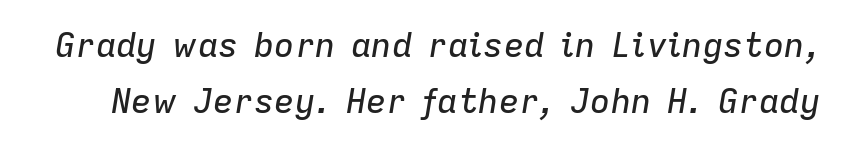
The whole block is typeset with a tilt. Looks like regular typesetting: each glyph gets only the width it needs. The passage shown has conventional tracking throughout. Students, observe: this is what conventionally led text looks like. The zone under the glyphs is completely vacant.
